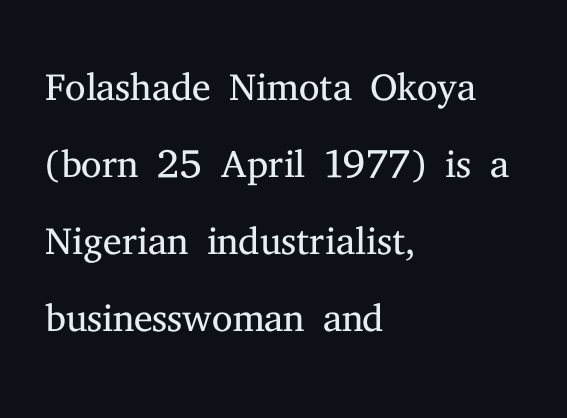
{"serif": "yes", "italic": "no", "bold": "no", "weight": "light", "width": "normal", "stroke_contrast": "medium", "x_height": "medium", "monospaced": "no", "underline": "no", "align": "left", "line_spacing": "normal", "line_spacing_ratio": 1.33, "letter_spacing": "normal", "letter_spacing_em": 0.0, "glyph_px": 58}
